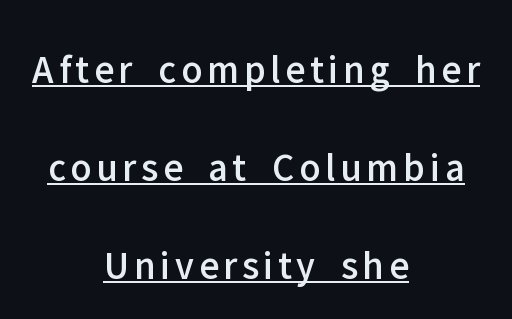
{"serif": "no", "italic": "no", "width": "normal", "stroke_contrast": "low", "x_height": "medium", "monospaced": "no", "underline": "yes", "align": "center", "line_spacing": "loose", "line_spacing_ratio": 2.45, "glyph_px": 40}
